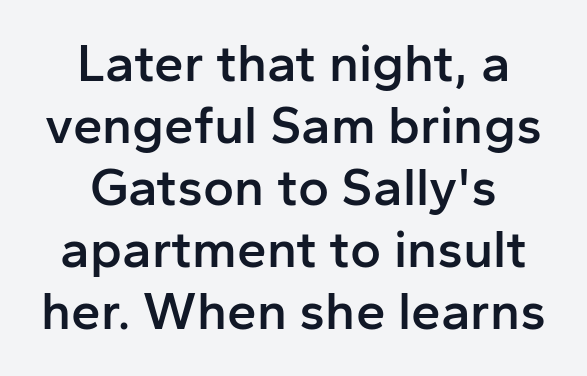
{"serif": "no", "italic": "no", "bold": "semi", "weight": "semibold", "width": "normal", "stroke_contrast": "low", "x_height": "medium", "monospaced": "no", "underline": "no", "align": "center", "line_spacing_ratio": 1.17, "letter_spacing": "normal", "letter_spacing_em": 0.0, "glyph_px": 53}
